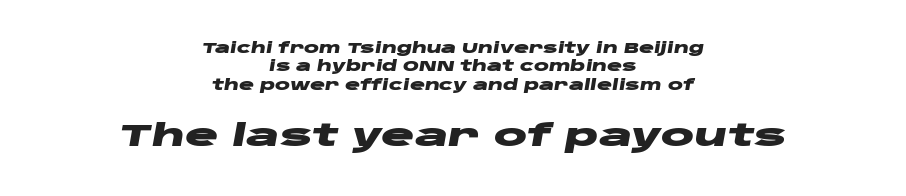
{"italic": "yes", "lean": "right", "slant_degrees": 10, "bold": "yes", "weight": "heavy", "width": "wide", "stroke_contrast": "low", "x_height": "large", "monospaced": "no", "underline": "no", "align": "center", "line_spacing": "normal", "line_spacing_ratio": 1.32, "letter_spacing": "normal", "letter_spacing_em": 0.0, "larger_block": "second", "size_ratio": 2.21, "glyph_px": 31}
